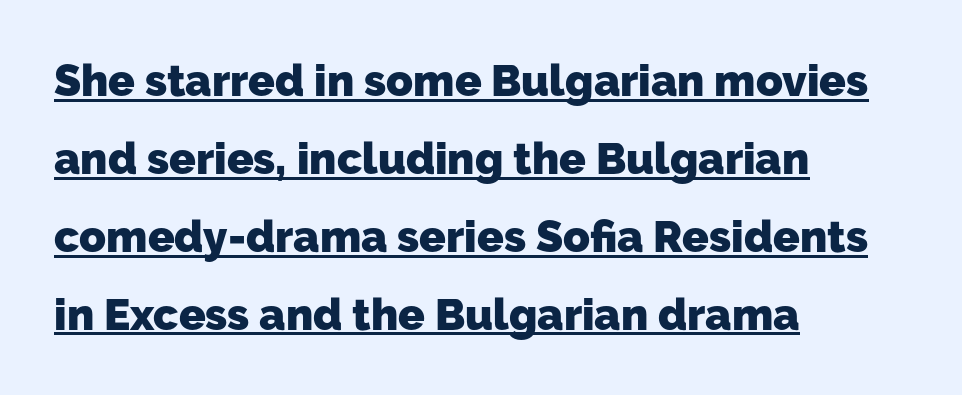
The image shows 44 px heavy sans-serif type; set left-aligned, line spacing 1.77x, normal letter spacing, underlined; low stroke contrast and a medium x-height.
